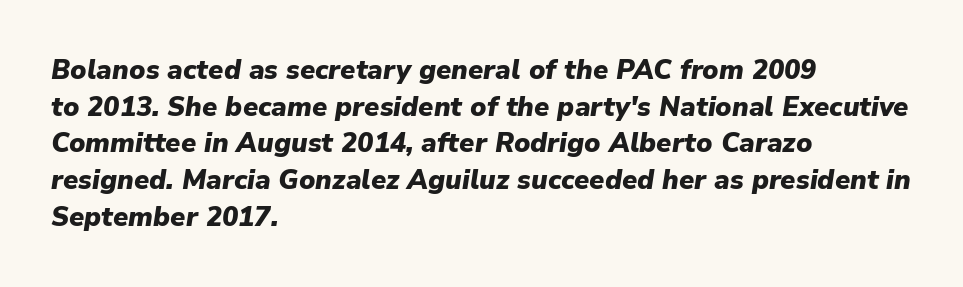
{"italic": "yes", "lean": "right", "slant_degrees": 9, "bold": "yes", "underline": "no", "align": "left", "line_spacing": "normal", "line_spacing_ratio": 1.36, "letter_spacing": "normal", "letter_spacing_em": 0.0, "glyph_px": 27}
